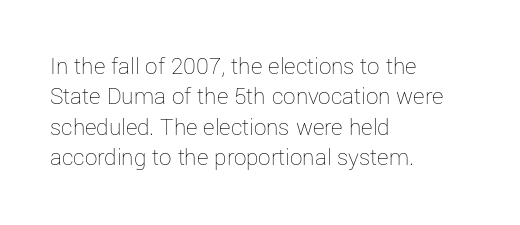
Nope, not italic — everything's standing straight. Only glyphs here, with clear space below each row. Leftover space on each line is placed entirely after the last word. The gaps between neighbouring characters are ordinary and unremarkable. A light-to-regular cut is what we see here.
